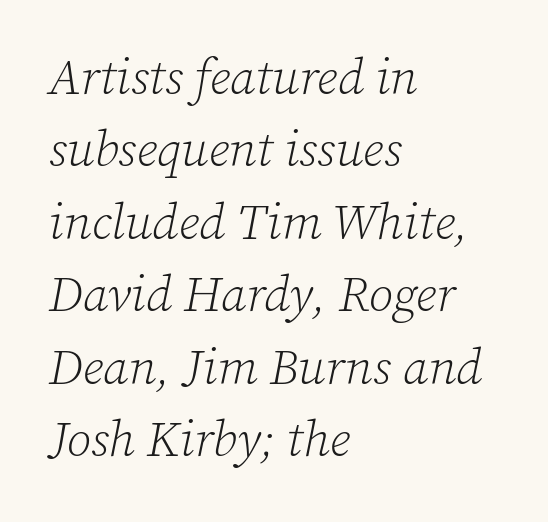
The image shows 50 px light serif type, italic (leaning right); set left-aligned, normal line spacing (1.45x), normal letter spacing, not underlined; low stroke contrast and a medium x-height.
